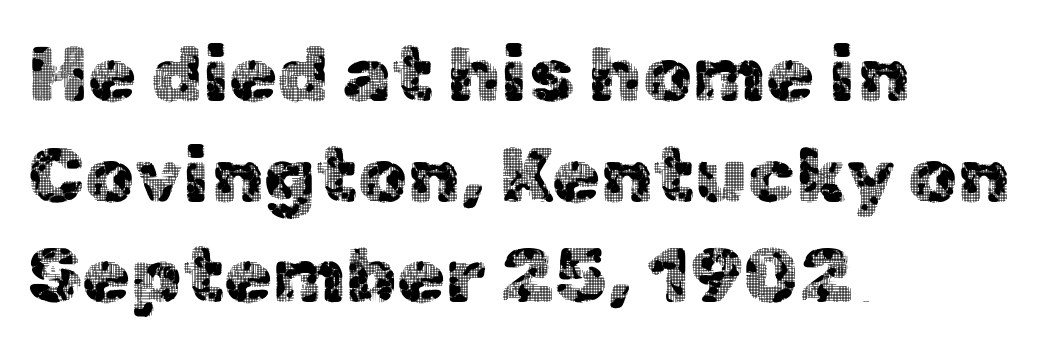
Typeset ragged right — the left edge is the straight one. Typographically, this falls in the sans-serif category. Each letter keeps its own natural width here, so spacing adapts to shape. Italic? Not at all — the glyphs are vertical.
